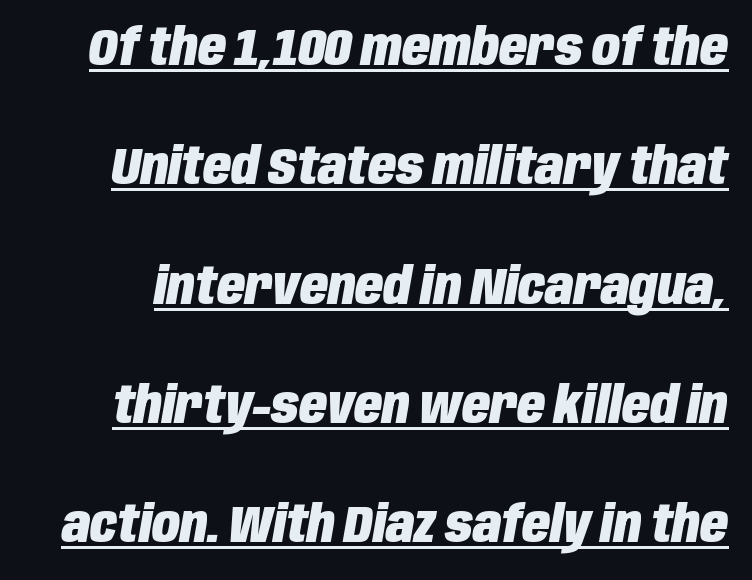
{"italic": "yes", "lean": "right", "slant_degrees": 10, "bold": "yes", "weight": "heavy", "width": "condensed", "stroke_contrast": "low", "x_height": "large", "monospaced": "no", "underline": "yes", "line_spacing": "loose", "line_spacing_ratio": 2.34, "letter_spacing": "normal", "letter_spacing_em": 0.0, "glyph_px": 51}
